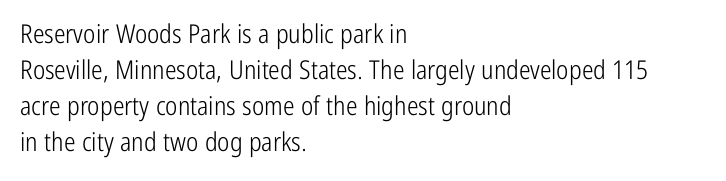
{"italic": "no", "bold": "no", "underline": "no", "align": "left", "line_spacing": "normal", "line_spacing_ratio": 1.38, "letter_spacing": "normal", "letter_spacing_em": 0.0, "glyph_px": 26}
